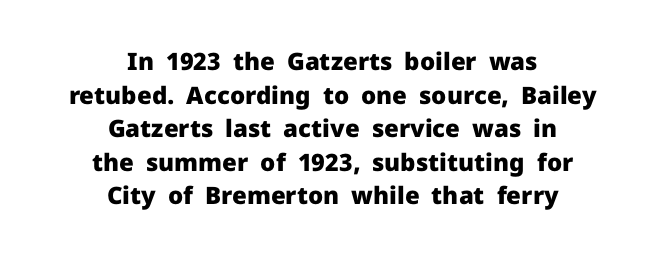
A roman cut, with each character standing at attention. Plenty of ink on the page — the face is bold. The strip under each line holds only bare page. The gaps between neighbouring characters are ordinary and unremarkable. This rendering uses center alignment, leaving both contours irregular but symmetric.
